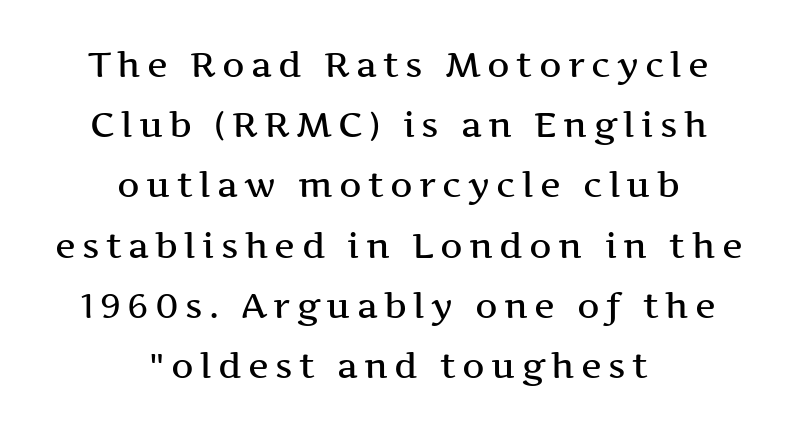
The image shows 35 px wide serif type, upright; set centered, line spacing 1.72x, not underlined; medium stroke contrast and a medium x-height.
